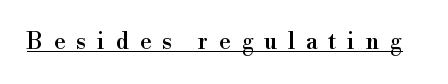
Q: Is the text italic (slanted)? A: No, it is upright.
Q: Is the text underlined? A: Yes.
Q: Is the spacing between letters normal or unusually wide? A: Unusually wide.
